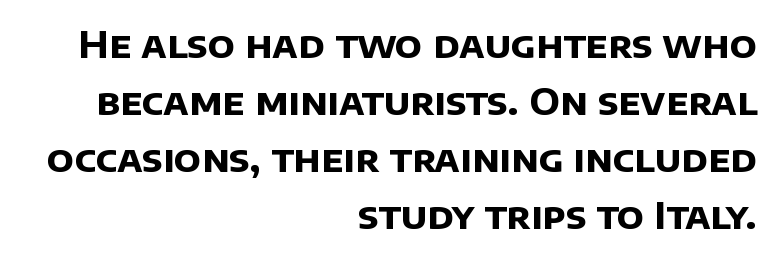
The passage shown is typed in a proportional face where columns would drift. Nobody touched the tracking dial on this one. The string is rendered with underlining switched off. Are there feet on the stems? There aren't — it's a sans. Typeset ragged left — the right edge is the straight one.
